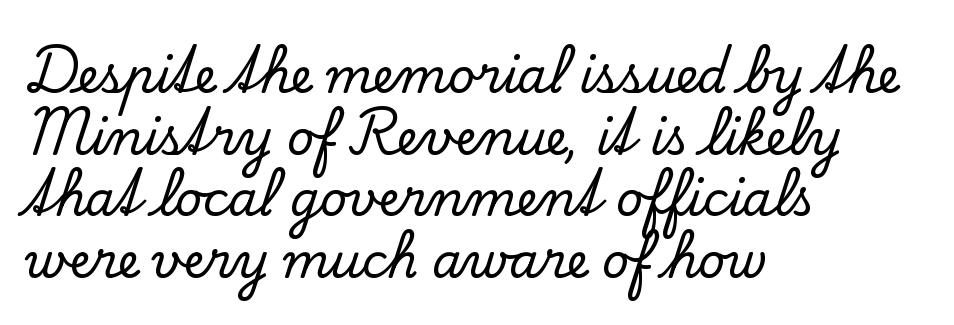
Q: Is the text italic (slanted)? A: Yes.
Q: Is the typeface a serif or a sans-serif typeface? A: Serif.
Q: Is the text underlined? A: No.
Q: How is the paragraph aligned? A: Left-aligned.
Q: Is the spacing between letters normal or unusually wide? A: Normal.
Q: Is the spacing between lines tight, normal or loose? A: Normal.
Q: Width (condensed, normal, or wide)? A: Normal.
Q: Stroke contrast? A: Low.
Q: x-height? A: Small.
Q: Monospaced? A: No.
